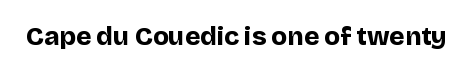
{"italic": "no", "bold": "yes", "underline": "no", "letter_spacing": "normal", "letter_spacing_em": 0.0, "glyph_px": 26}
